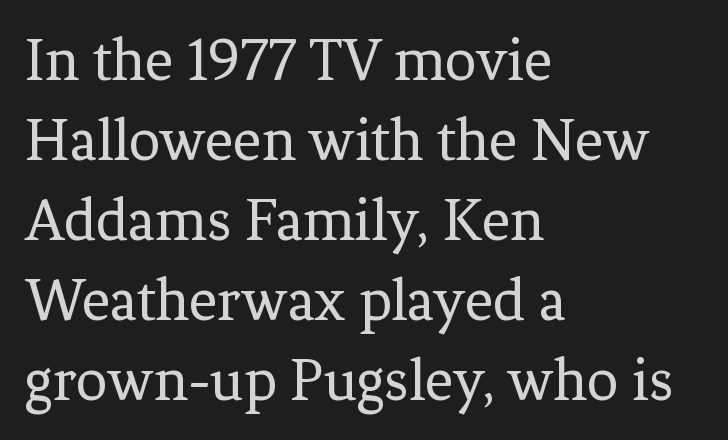
{"serif": "yes", "italic": "no", "bold": "no", "weight": "regular", "width": "normal", "stroke_contrast": "low", "x_height": "medium", "monospaced": "no", "underline": "no", "align": "left", "line_spacing": "normal", "line_spacing_ratio": 1.29, "letter_spacing": "normal", "letter_spacing_em": 0.0, "glyph_px": 62}
